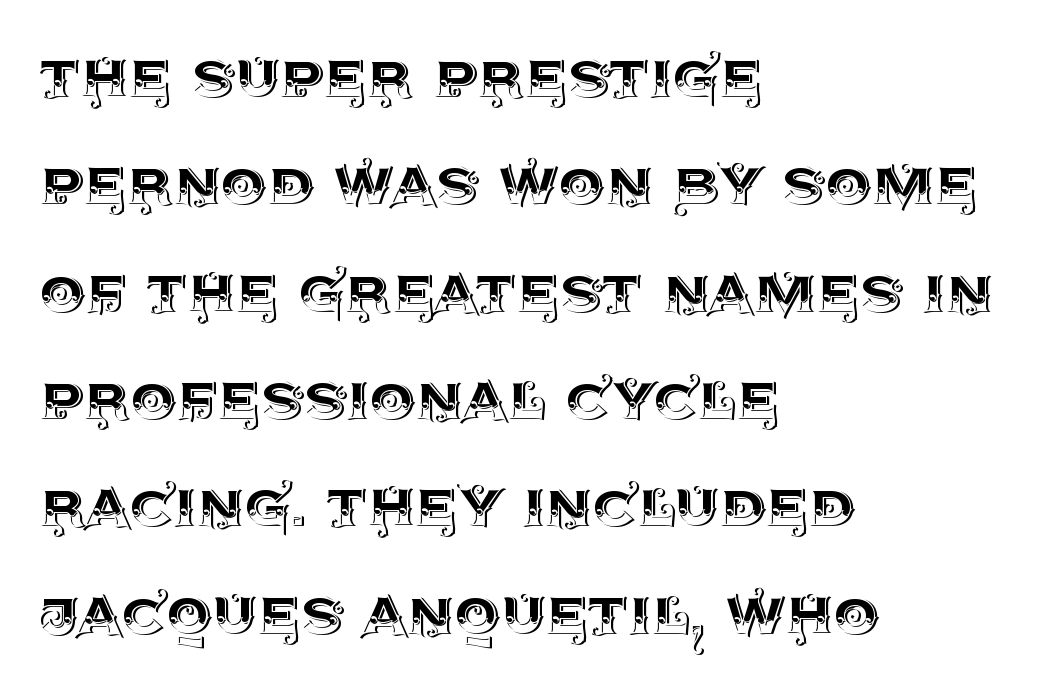
Q: Is the text italic (slanted)? A: No, it is upright.
Q: Is the text underlined? A: No.
Q: How is the paragraph aligned? A: Left-aligned.
Q: Is the spacing between letters normal or unusually wide? A: Normal.
Q: Is the spacing between lines tight, normal or loose? A: Normal.
Q: Width (condensed, normal, or wide)? A: Normal.
Q: x-height? A: Large.
Q: Monospaced? A: No.
